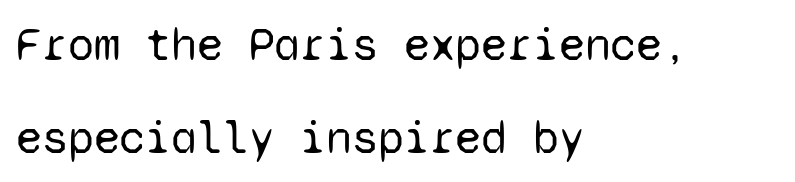
The image shows 47 px regular-weight sans-serif type, upright, monospaced; set left-aligned, loose line spacing (1.97x), normal letter spacing, not underlined; low stroke contrast and a medium x-height.
